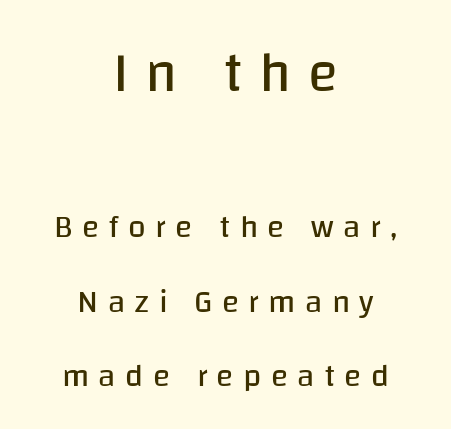
{"serif": "no", "italic": "no", "bold": "no", "weight": "regular", "width": "normal", "stroke_contrast": "low", "x_height": "large", "monospaced": "no", "underline": "no", "align": "center", "line_spacing": "loose", "line_spacing_ratio": 2.33, "letter_spacing": "wide", "letter_spacing_em": 0.29, "larger_block": "first", "size_ratio": 1.75, "glyph_px": 56}
